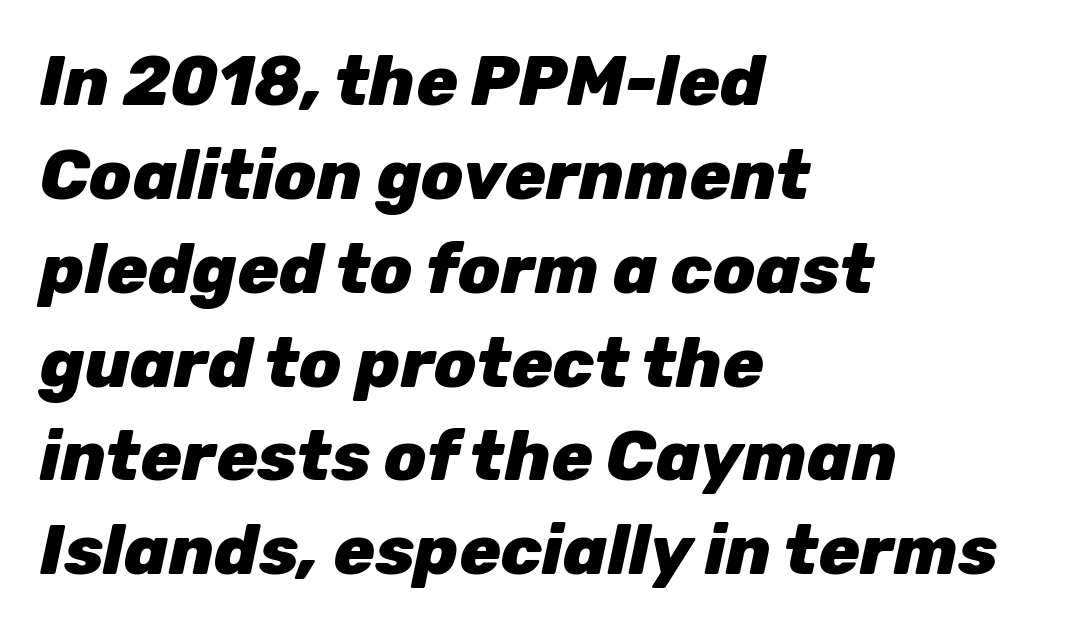
Q: Is the text bold? A: Yes.
Q: Is the text italic (slanted)? A: Yes, it leans right by about 12 degrees.
Q: Is the text underlined? A: No.
Q: How is the paragraph aligned? A: Left-aligned.
Q: Is the spacing between letters normal or unusually wide? A: Normal.
Q: Is the spacing between lines tight, normal or loose? A: Normal.
Q: Width (condensed, normal, or wide)? A: Normal.
Q: Stroke contrast? A: Low.
Q: x-height? A: Medium.
Q: Monospaced? A: No.
